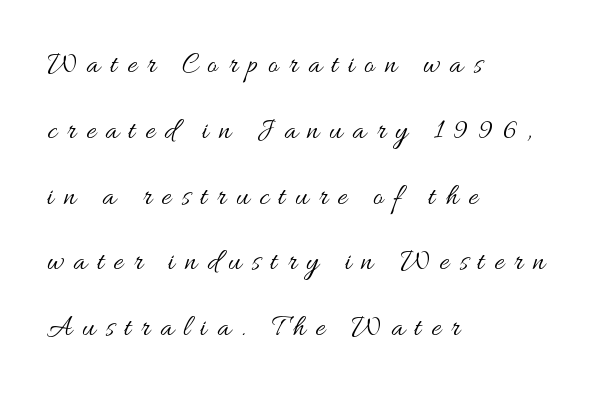
{"bold": "no", "weight": "regular", "width": "wide", "stroke_contrast": "medium", "x_height": "small", "monospaced": "no", "underline": "no", "align": "left", "line_spacing": "loose", "line_spacing_ratio": 2.27, "letter_spacing": "wide", "letter_spacing_em": 0.35, "glyph_px": 29}
